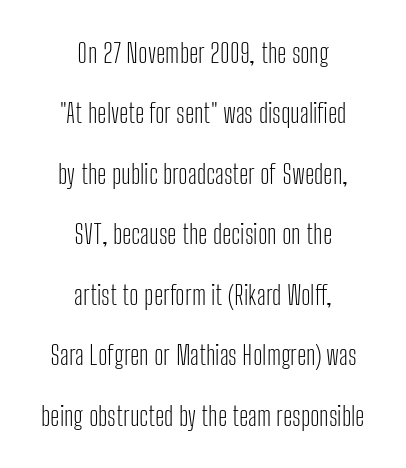
The image shows 27 px text type, upright; set centered, loose line spacing (2.24x), normal letter spacing, not underlined.
